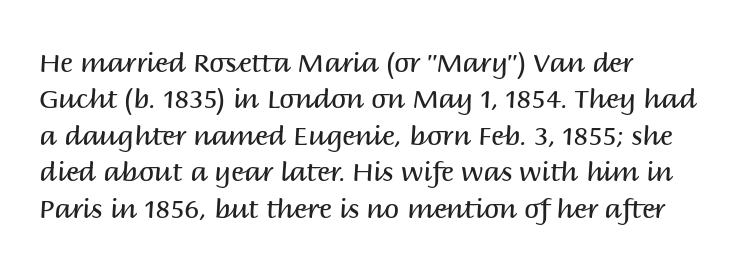
The image shows 27 px text type; set left-aligned, normal line spacing (1.35x), normal letter spacing, not underlined.
